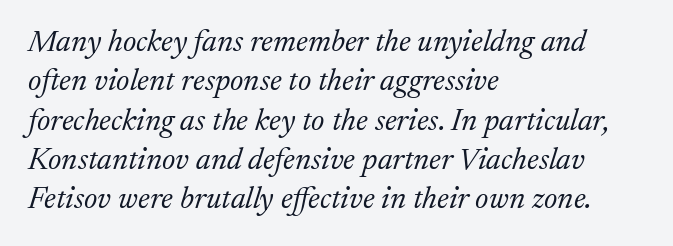
Q: Is the text bold? A: No.
Q: Is the text italic (slanted)? A: Yes, it leans right by about 17 degrees.
Q: Is the typeface a serif or a sans-serif typeface? A: Serif.
Q: Is the text underlined? A: No.
Q: How is the paragraph aligned? A: Left-aligned.
Q: Is the spacing between letters normal or unusually wide? A: Normal.
Q: Is the spacing between lines tight, normal or loose? A: Normal.
Q: Width (condensed, normal, or wide)? A: Normal.
Q: Stroke contrast? A: Medium.
Q: x-height? A: Medium.
Q: Monospaced? A: No.
